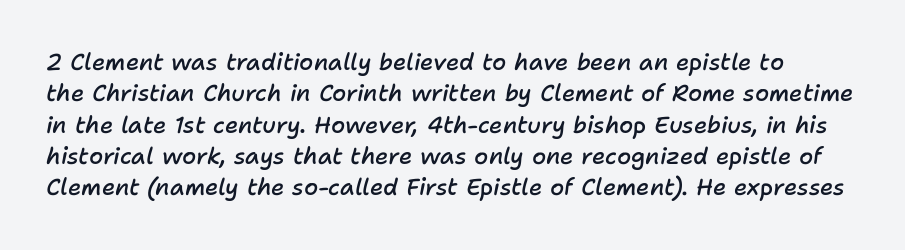
The image shows 23 px text type, italic (leaning right); set normal line spacing (1.36x), normal letter spacing, not underlined.
